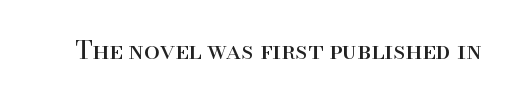
Q: Is the text bold? A: No.
Q: Is the text italic (slanted)? A: No, it is upright.
Q: Is the text underlined? A: No.
Q: Is the spacing between letters normal or unusually wide? A: Normal.
